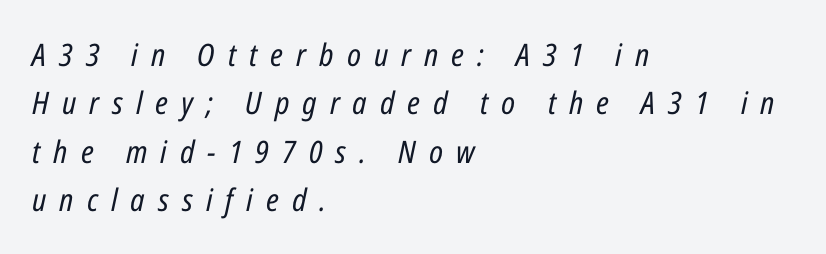
The image shows 31 px regular-weight, condensed type, italic (leaning right); set left-aligned, normal line spacing (1.56x), unusually wide letter spacing (+0.42 em), not underlined; low stroke contrast and a medium x-height.
